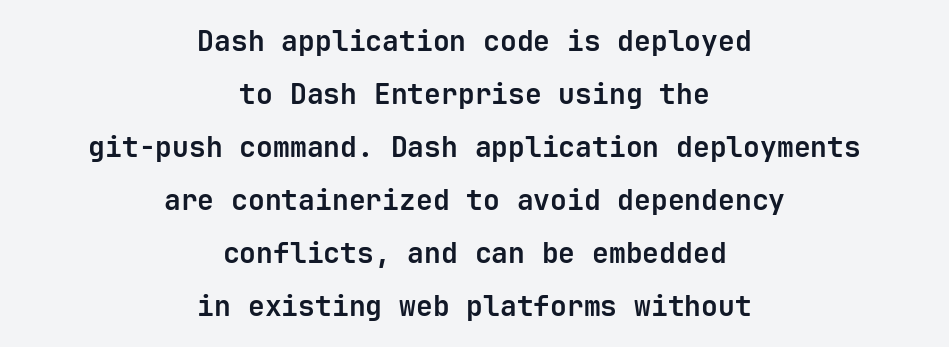
Q: Is the text bold? A: Yes.
Q: Is the text italic (slanted)? A: No, it is upright.
Q: Is the typeface a serif or a sans-serif typeface? A: Sans-serif.
Q: Is the text underlined? A: No.
Q: How is the paragraph aligned? A: Centered.
Q: Is the spacing between letters normal or unusually wide? A: Normal.
Q: Width (condensed, normal, or wide)? A: Normal.
Q: Stroke contrast? A: Low.
Q: x-height? A: Medium.
Q: Monospaced? A: Yes.
